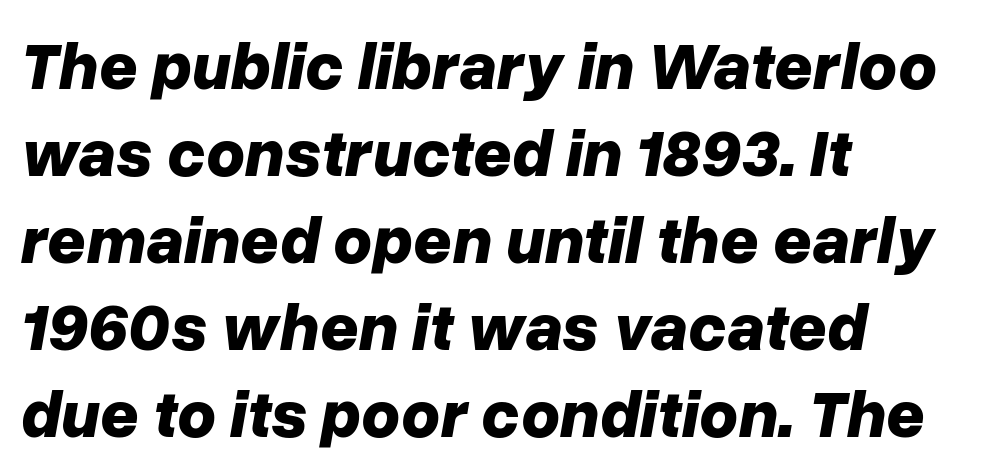
{"italic": "yes", "lean": "right", "slant_degrees": 10, "bold": "yes", "weight": "bold", "width": "normal", "stroke_contrast": "low", "x_height": "medium", "monospaced": "no", "underline": "no", "align": "left", "line_spacing": "normal", "line_spacing_ratio": 1.3, "letter_spacing": "normal", "letter_spacing_em": 0.0, "glyph_px": 67}
